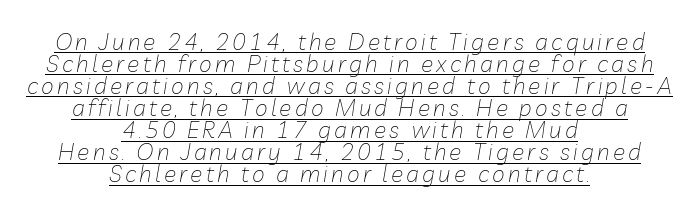
The image shows 23 px text type, italic (leaning right); set centered, tight line spacing (0.96x), underlined.
